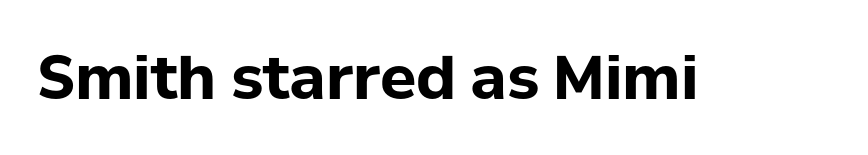
{"serif": "no", "italic": "no", "bold": "yes", "weight": "bold", "width": "normal", "stroke_contrast": "low", "x_height": "medium", "monospaced": "no", "underline": "no", "letter_spacing": "normal", "letter_spacing_em": 0.0, "glyph_px": 60}
